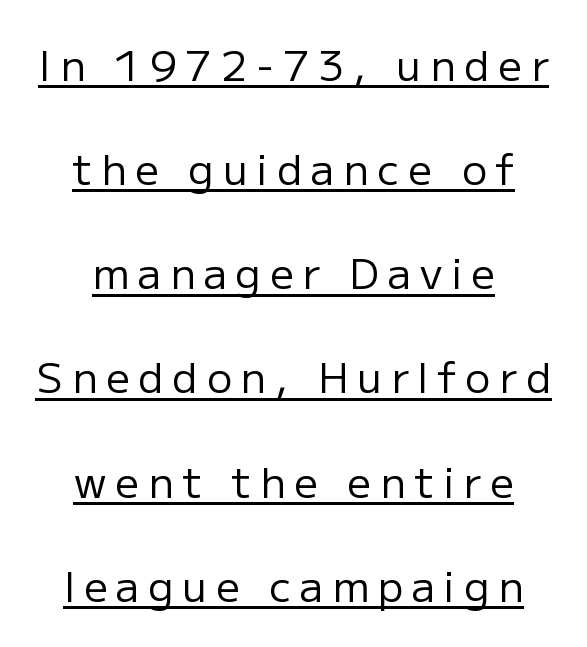
The image shows 42 px regular-weight sans-serif type, upright; set centered, loose line spacing (2.48x), unusually wide letter spacing (+0.21 em), underlined; low stroke contrast and a medium x-height.
